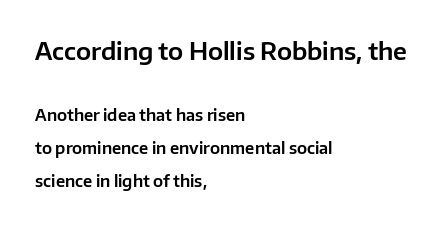
Reading down the column, the eye jumps a long way to each next line. The strip under each line holds only bare page. Line beginnings align vertically; line endings do not. Words appear dense and cohesive because spacing is normal. Size contrast runs from large at the top to small at the bottom. Ascenders rise straight up at ninety degrees.
